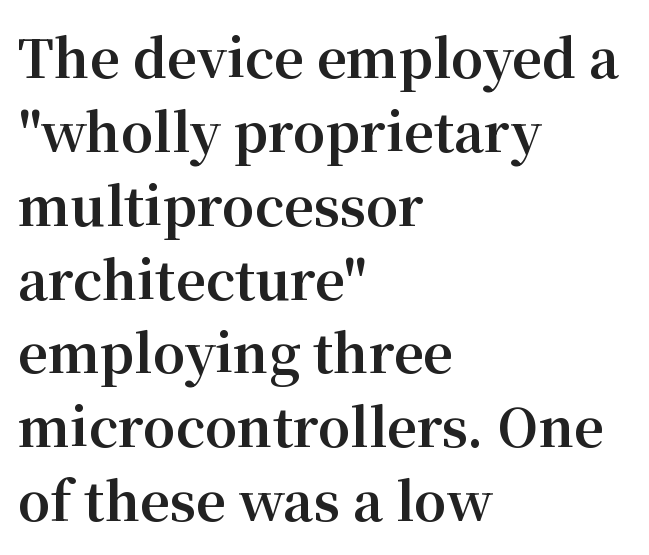
The image shows 52 px bold serif type, upright; set left-aligned, normal line spacing (1.42x), normal letter spacing, not underlined; medium stroke contrast and a medium x-height.
